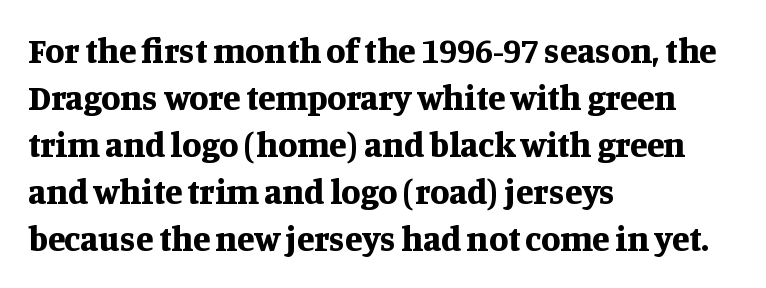
The image shows 35 px bold serif type, upright; set left-aligned, normal line spacing (1.34x), normal letter spacing, not underlined; medium stroke contrast and a large x-height.
